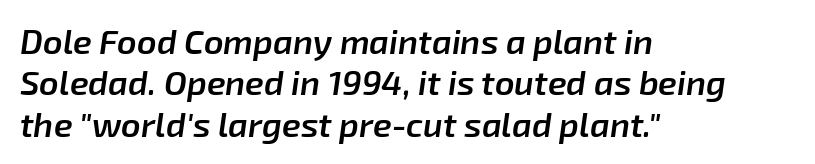
{"italic": "yes", "lean": "right", "slant_degrees": 8, "bold": "semi", "weight": "semibold", "width": "normal", "stroke_contrast": "low", "x_height": "medium", "monospaced": "no", "underline": "no", "align": "left", "line_spacing_ratio": 1.22, "letter_spacing": "normal", "letter_spacing_em": 0.0, "glyph_px": 34}
